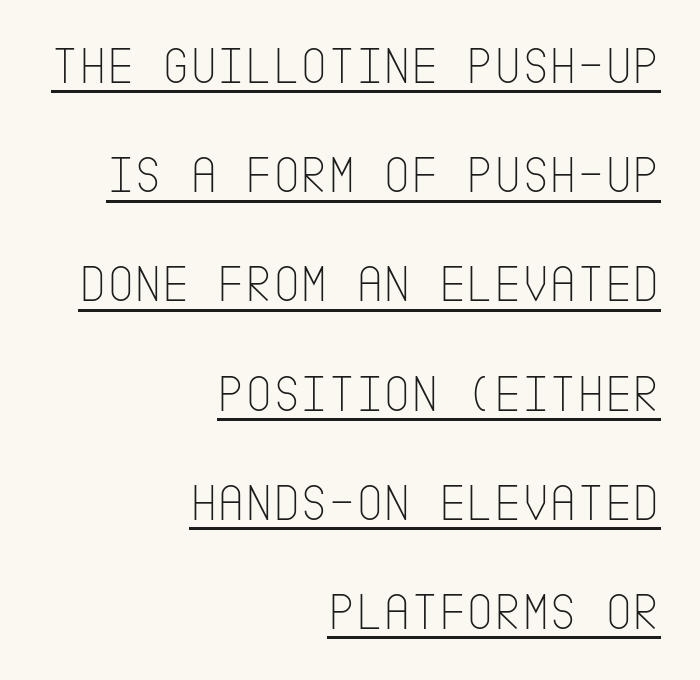
Q: Is the text bold? A: No.
Q: Is the text italic (slanted)? A: No, it is upright.
Q: Is the typeface a serif or a sans-serif typeface? A: Sans-serif.
Q: Is the text underlined? A: Yes.
Q: How is the paragraph aligned? A: Right-aligned.
Q: Is the spacing between letters normal or unusually wide? A: Normal.
Q: Is the spacing between lines tight, normal or loose? A: Loose.
Q: Width (condensed, normal, or wide)? A: Condensed.
Q: Stroke contrast? A: Low.
Q: x-height? A: Large.
